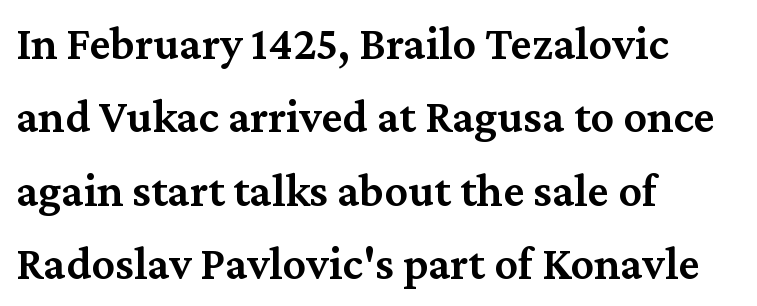
{"serif": "yes", "italic": "no", "bold": "semi", "weight": "semibold", "width": "normal", "stroke_contrast": "medium", "x_height": "medium", "monospaced": "no", "underline": "no", "align": "left", "line_spacing": "normal", "line_spacing_ratio": 1.56, "letter_spacing": "normal", "letter_spacing_em": 0.0, "glyph_px": 47}
